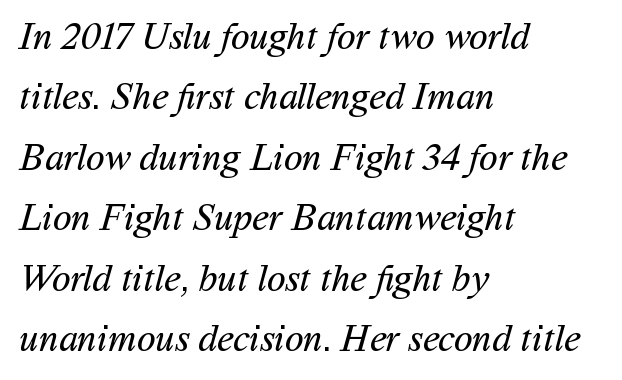
Each word holds together tightly as a unit, with standard inter-letter gaps. The space beneath each line is pristine and unruled. Summary of weight: not heavy and not bold. A typesetter would call this leading conventional body-copy spacing.
